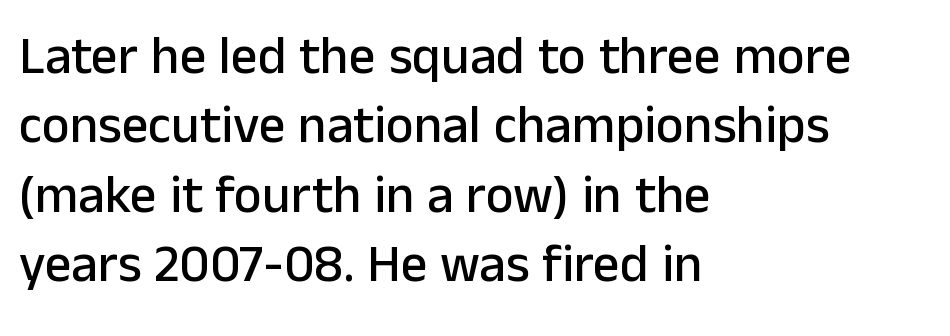
Letterform terminals end flat and unadorned throughout the passage. The rendering uses natural spacing where letterforms have individual widths. Each new line begins a customary step beneath the previous one. The lettering holds an erect, upright posture throughout.
